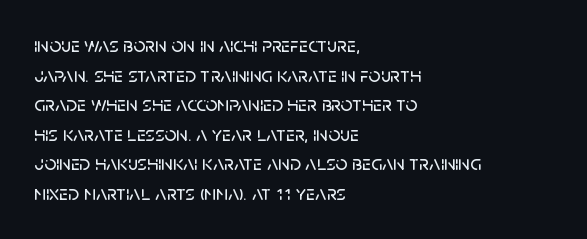
{"italic": "no", "underline": "no", "align": "left", "line_spacing": "normal", "line_spacing_ratio": 1.41, "letter_spacing": "normal", "letter_spacing_em": 0.0, "glyph_px": 21}
